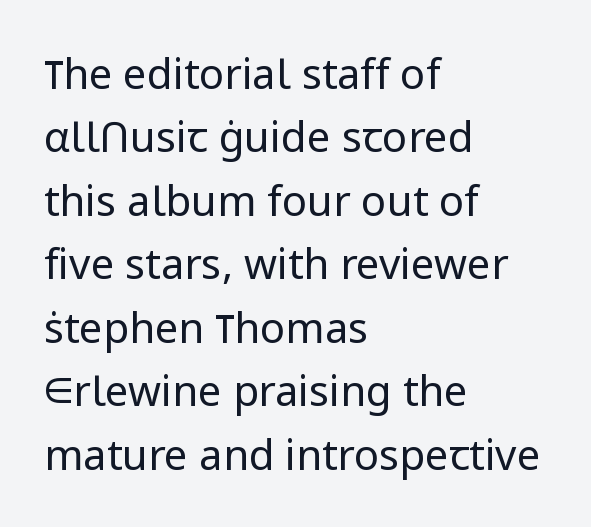
The image shows 42 px regular-weight sans-serif type, upright; set left-aligned, normal line spacing (1.51x), normal letter spacing, not underlined; low stroke contrast and a medium x-height.
